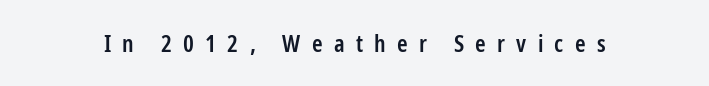
{"italic": "no", "bold": "semi", "underline": "no", "letter_spacing": "wide", "letter_spacing_em": 0.47, "glyph_px": 24}
